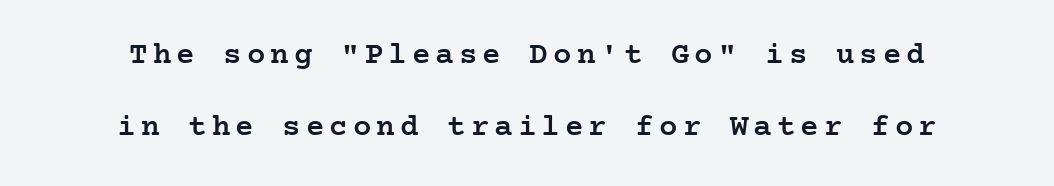
The image shows 31 px semibold serif type, upright; set centered, loose line spacing (2.32x), not underlined; low stroke contrast and a medium x-height.
